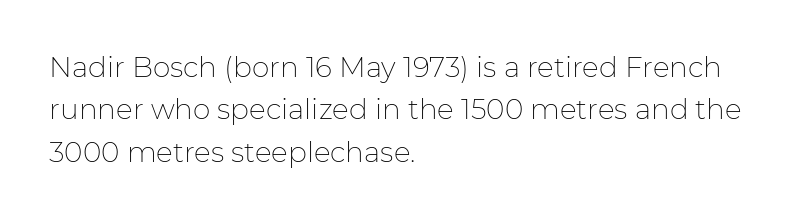
{"serif": "no", "italic": "no", "bold": "no", "weight": "thin", "width": "normal", "stroke_contrast": "low", "x_height": "medium", "monospaced": "no", "underline": "no", "align": "left", "line_spacing": "normal", "line_spacing_ratio": 1.51, "letter_spacing": "normal", "letter_spacing_em": 0.0, "glyph_px": 28}
